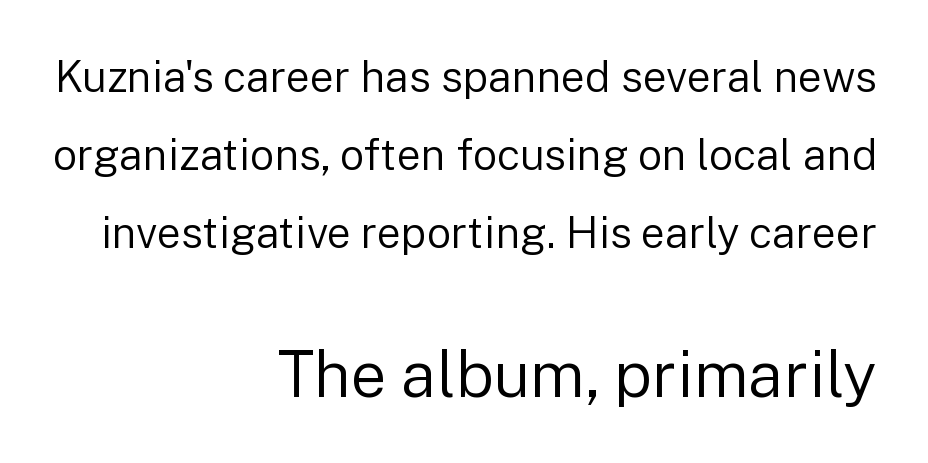
This sample has the flowing, uneven cadence of proportional lettering. Here the second block reads like a headline and the first like body copy. Ink coverage per letter is moderate at most. The letters sit at their default tracking, neither squeezed nor spread. Are there feet on the stems? There aren't — it's a sans.
